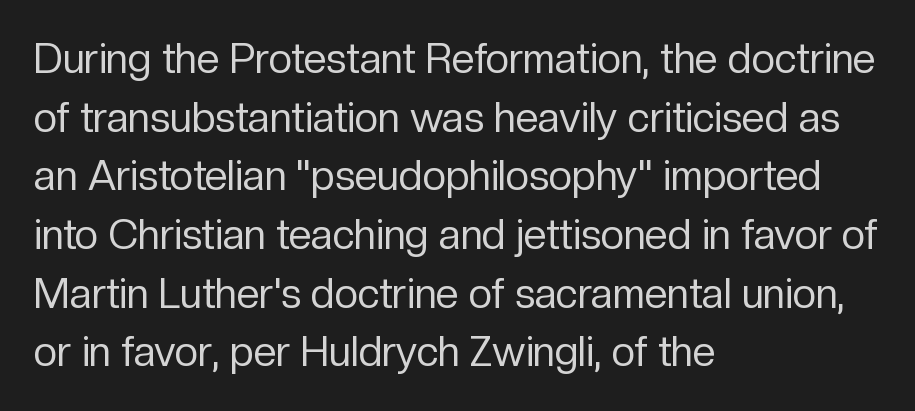
Q: Is the text bold? A: No.
Q: Is the text italic (slanted)? A: No, it is upright.
Q: Is the typeface a serif or a sans-serif typeface? A: Sans-serif.
Q: Is the text underlined? A: No.
Q: How is the paragraph aligned? A: Left-aligned.
Q: Is the spacing between letters normal or unusually wide? A: Normal.
Q: Is the spacing between lines tight, normal or loose? A: Normal.
Q: Width (condensed, normal, or wide)? A: Normal.
Q: Stroke contrast? A: Low.
Q: x-height? A: Medium.
Q: Monospaced? A: No.
